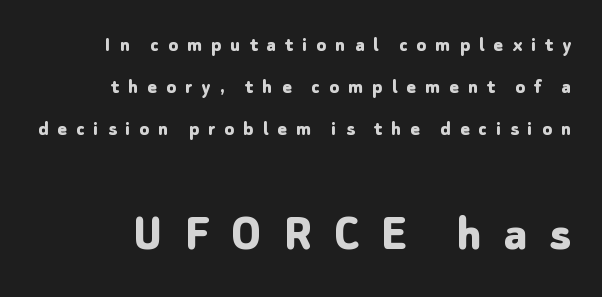
The image shows 54 px bold sans-serif type, upright; set loose line spacing (1.9x), unusually wide letter spacing (+0.41 em), not underlined; the second (bottom) block is 2.45x larger; low stroke contrast and a medium x-height.
